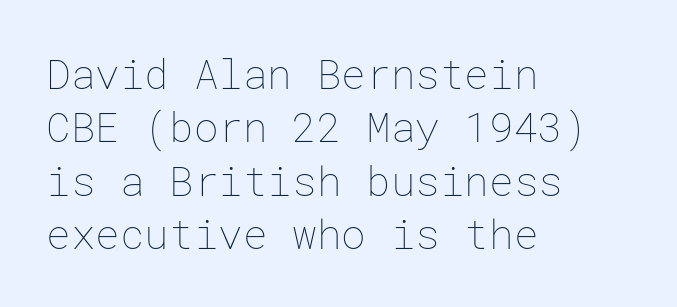
The space directly below the letters is spotless. Characters remain perfectly vertical along every line. Words appear dense and cohesive because spacing is normal. Short and long lines alike share a common starting point at left. Students, observe: this is what conventionally led text looks like.
